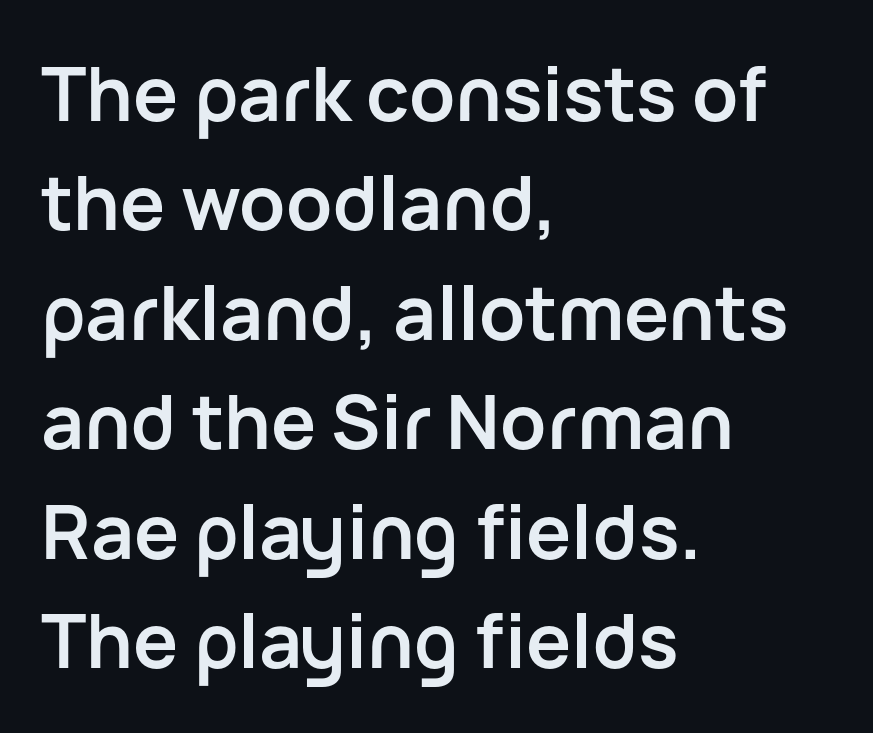
Chunky letters — that's bold for sure. Caption: multi-line text, flush left, ragged right. These lines are composed in type without serifs. Quick note: interline space is typical. Notice how the stems are strictly vertical — no italics here.
